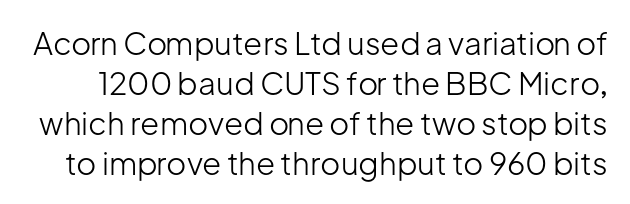
Q: Is the text bold? A: No.
Q: Is the text italic (slanted)? A: No, it is upright.
Q: Is the typeface a serif or a sans-serif typeface? A: Sans-serif.
Q: Is the text underlined? A: No.
Q: Is the spacing between letters normal or unusually wide? A: Normal.
Q: Is the spacing between lines tight, normal or loose? A: Normal.
Q: Width (condensed, normal, or wide)? A: Normal.
Q: Stroke contrast? A: Low.
Q: x-height? A: Medium.
Q: Monospaced? A: No.
